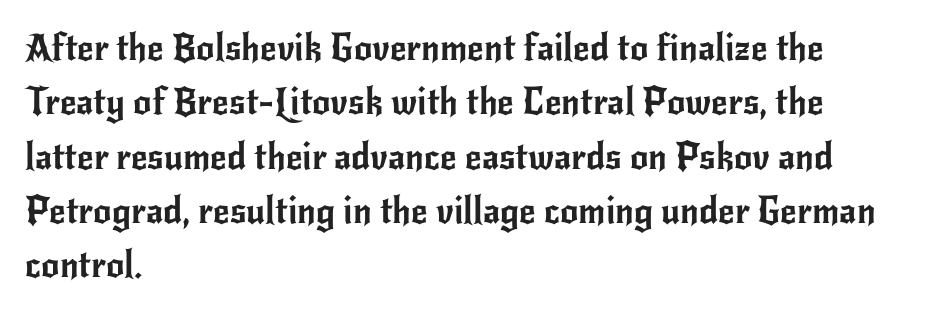
Q: Is the text italic (slanted)? A: No, it is upright.
Q: Is the typeface a serif or a sans-serif typeface? A: Sans-serif.
Q: Is the text underlined? A: No.
Q: How is the paragraph aligned? A: Left-aligned.
Q: Is the spacing between letters normal or unusually wide? A: Normal.
Q: Is the spacing between lines tight, normal or loose? A: Normal.
Q: Width (condensed, normal, or wide)? A: Normal.
Q: Stroke contrast? A: Low.
Q: x-height? A: Small.
Q: Monospaced? A: No.
